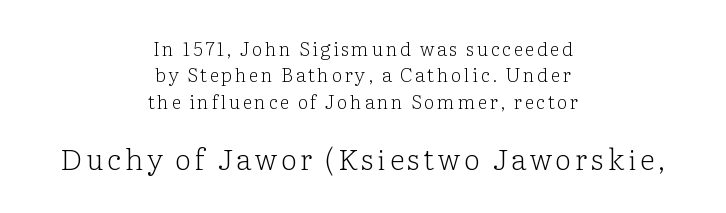
The image shows 29 px light serif type, upright; set centered, normal line spacing (1.39x), not underlined; the second (bottom) block is 1.53x larger; low stroke contrast and a medium x-height.
